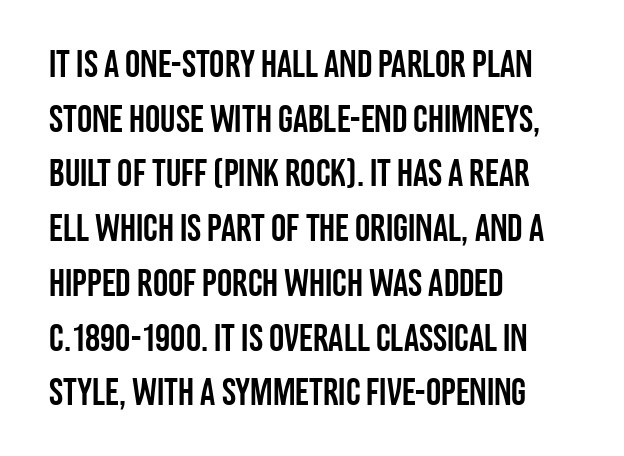
Character widths vary here, with narrow letters taking less room than wide ones. Notice how descenders clear the ascenders below comfortably — that's standard leading. Nope, no serifs anywhere on these letters. The passage shown has conventional tracking throughout.
